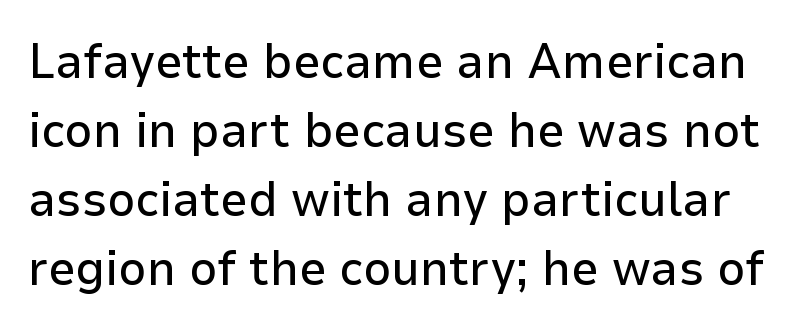
The image shows 49 px sans-serif type, upright; set normal line spacing (1.41x), normal letter spacing, not underlined; low stroke contrast and a medium x-height.
